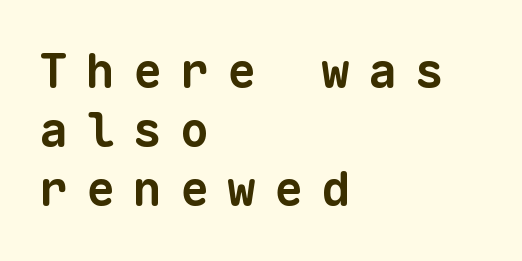
{"serif": "no", "bold": "yes", "weight": "bold", "width": "normal", "stroke_contrast": "low", "x_height": "medium", "monospaced": "yes", "underline": "no", "align": "left", "line_spacing_ratio": 1.23, "letter_spacing": "wide", "letter_spacing_em": 0.38, "glyph_px": 48}
